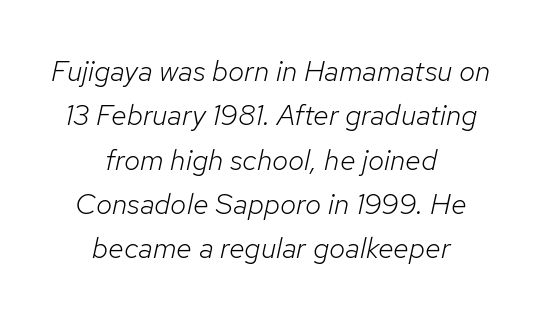
Q: Is the text bold? A: No.
Q: Is the text italic (slanted)? A: Yes, it leans right by about 12 degrees.
Q: Is the text underlined? A: No.
Q: How is the paragraph aligned? A: Centered.
Q: Is the spacing between letters normal or unusually wide? A: Normal.
Q: Is the spacing between lines tight, normal or loose? A: Normal.
Q: Width (condensed, normal, or wide)? A: Normal.
Q: Stroke contrast? A: Low.
Q: x-height? A: Medium.
Q: Monospaced? A: No.
